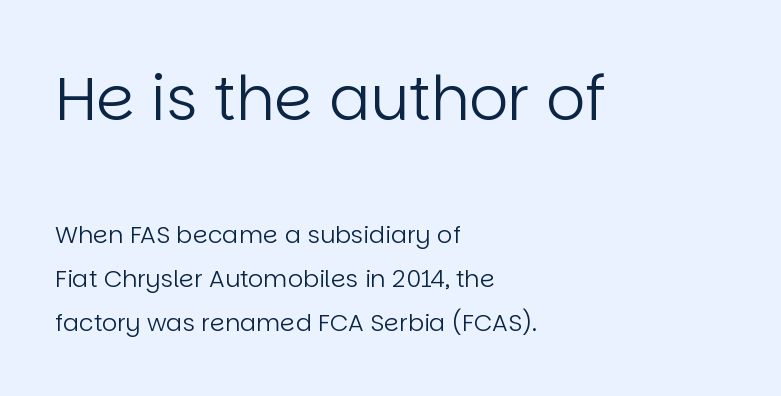
Q: Is the text bold? A: No.
Q: Is the text italic (slanted)? A: No, it is upright.
Q: Is the typeface a serif or a sans-serif typeface? A: Sans-serif.
Q: Is the text underlined? A: No.
Q: How is the paragraph aligned? A: Left-aligned.
Q: Is the spacing between letters normal or unusually wide? A: Normal.
Q: Which block of text is set in a larger size, the first (top) or the second (bottom)? A: The first (top) one.
Q: Width (condensed, normal, or wide)? A: Normal.
Q: Stroke contrast? A: Low.
Q: x-height? A: Large.
Q: Monospaced? A: No.
